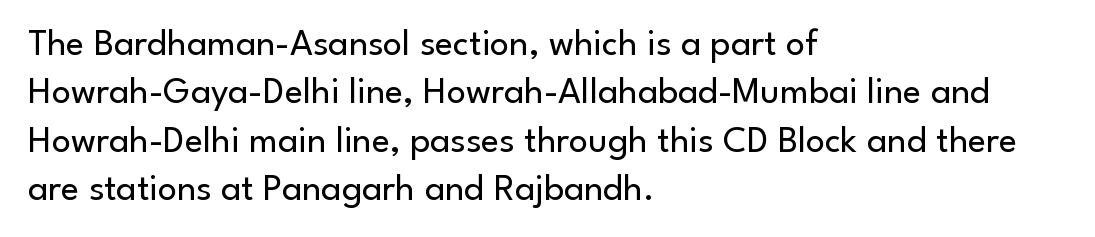
Q: Is the text bold? A: No.
Q: Is the text italic (slanted)? A: No, it is upright.
Q: Is the typeface a serif or a sans-serif typeface? A: Sans-serif.
Q: Is the text underlined? A: No.
Q: How is the paragraph aligned? A: Left-aligned.
Q: Is the spacing between letters normal or unusually wide? A: Normal.
Q: Is the spacing between lines tight, normal or loose? A: Normal.
Q: Width (condensed, normal, or wide)? A: Normal.
Q: Stroke contrast? A: Low.
Q: x-height? A: Small.
Q: Monospaced? A: No.
